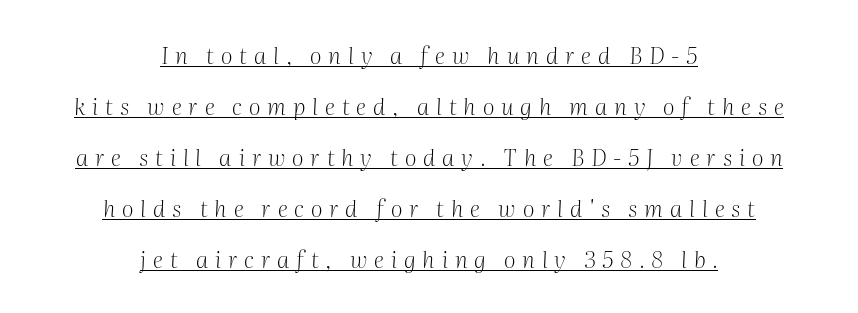
{"italic": "yes", "lean": "right", "slant_degrees": 2, "bold": "no", "underline": "yes", "align": "center", "line_spacing": "loose", "line_spacing_ratio": 2.22, "letter_spacing": "wide", "letter_spacing_em": 0.3, "glyph_px": 23}
